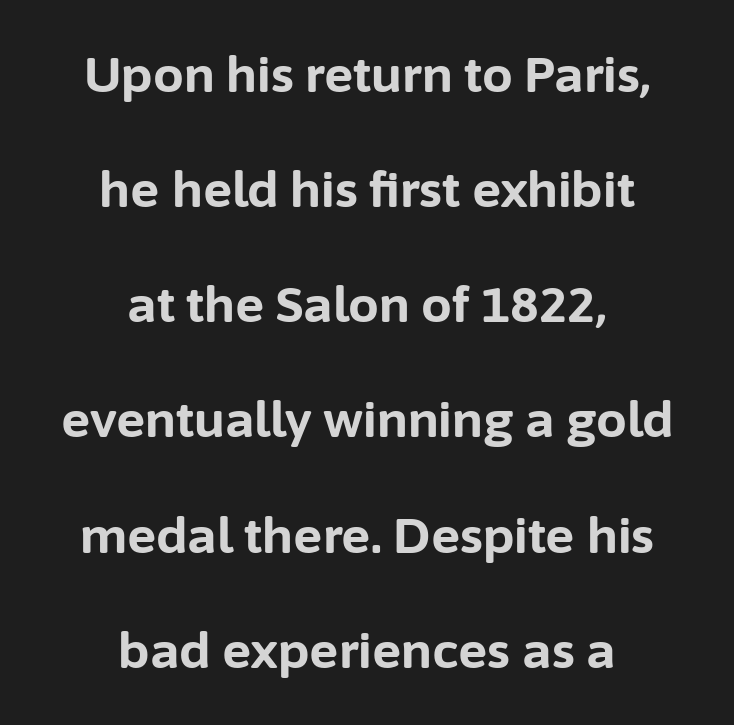
No word sits above an underline. Horizontal bands of white between lines are thick stripes. I'd call this a sans setting — the letters go barefoot. A centered setting, common on invitations and titles, is used for this passage. Each letter keeps its own natural width here, so spacing adapts to shape. Nothing unusual about the tracking: characters are spaced as the font intends.
